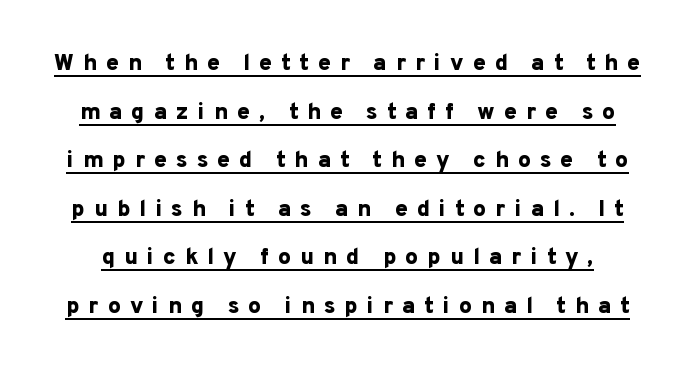
Q: Is the text bold? A: Yes.
Q: Is the text italic (slanted)? A: No, it is upright.
Q: Is the text underlined? A: Yes.
Q: Is the spacing between letters normal or unusually wide? A: Unusually wide.
Q: Is the spacing between lines tight, normal or loose? A: Loose.
